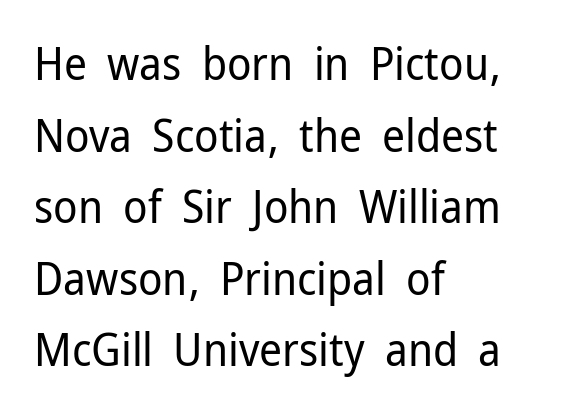
The image shows 45 px regular-weight sans-serif type, upright; set left-aligned, normal line spacing (1.59x), normal letter spacing, not underlined; low stroke contrast and a medium x-height.
